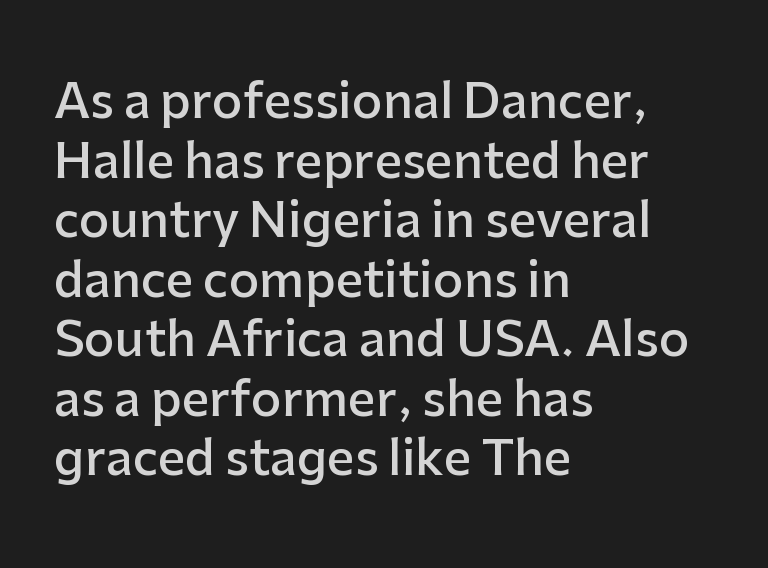
{"serif": "no", "italic": "no", "bold": "semi", "weight": "semibold", "width": "normal", "stroke_contrast": "low", "x_height": "medium", "monospaced": "no", "underline": "no", "align": "left", "line_spacing_ratio": 1.24, "letter_spacing": "normal", "letter_spacing_em": 0.0, "glyph_px": 48}
